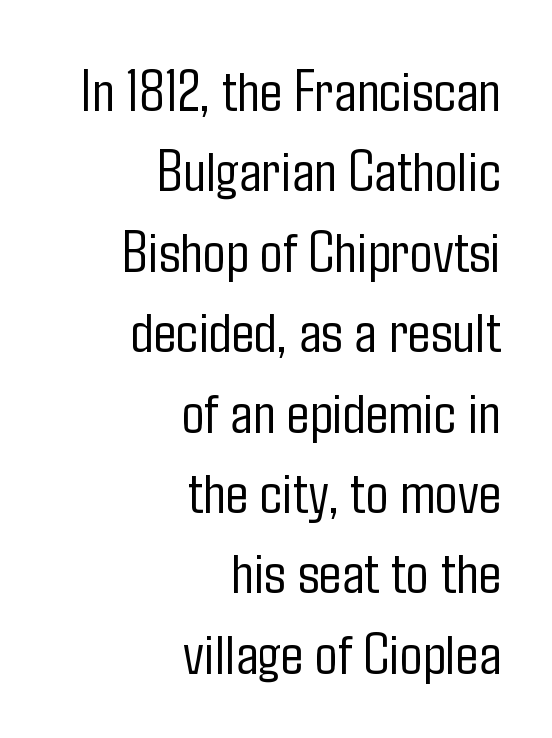
Q: Is the text bold? A: No.
Q: Is the text italic (slanted)? A: No, it is upright.
Q: Is the typeface a serif or a sans-serif typeface? A: Sans-serif.
Q: Is the text underlined? A: No.
Q: How is the paragraph aligned? A: Right-aligned.
Q: Is the spacing between letters normal or unusually wide? A: Normal.
Q: Is the spacing between lines tight, normal or loose? A: Normal.
Q: Width (condensed, normal, or wide)? A: Condensed.
Q: Stroke contrast? A: Low.
Q: x-height? A: Medium.
Q: Monospaced? A: No.
